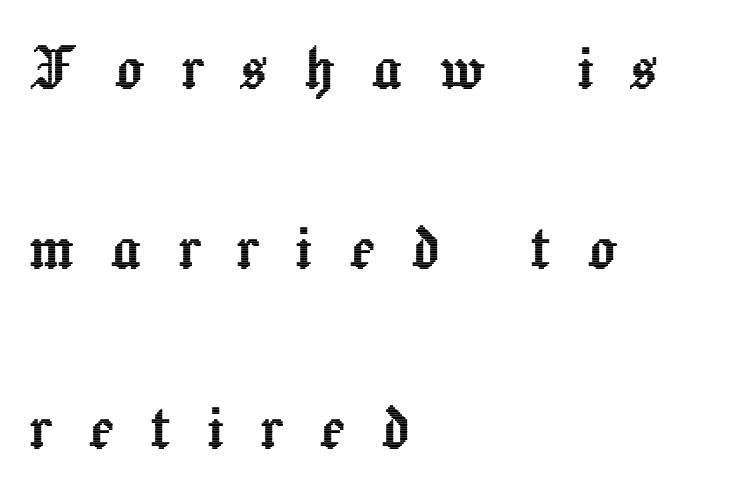
Line beginnings align vertically; line endings do not. What's the leading like? Stretched, with rows far apart. In terms of posture, this sample is upright. Compared with typical body copy, the letter spacing here is much looser.
